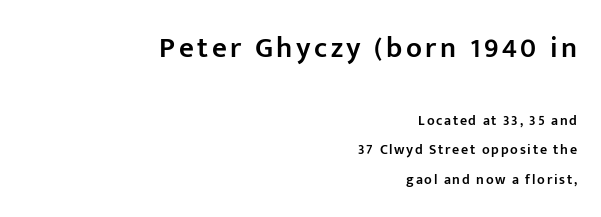
The letters are semibold — heavier than regular but short of a full bold. This sample has the flowing, uneven cadence of proportional lettering. The designer went with a sans here, leaving each stem footless. Two sizes are in play, and the larger belongs to the first block. Rule under the text: the space is simply empty.
